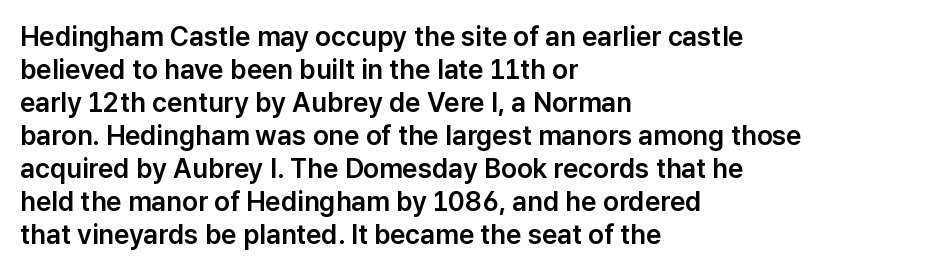
The image shows 27 px text type, upright; set left-aligned, line spacing 1.22x, normal letter spacing, not underlined.
